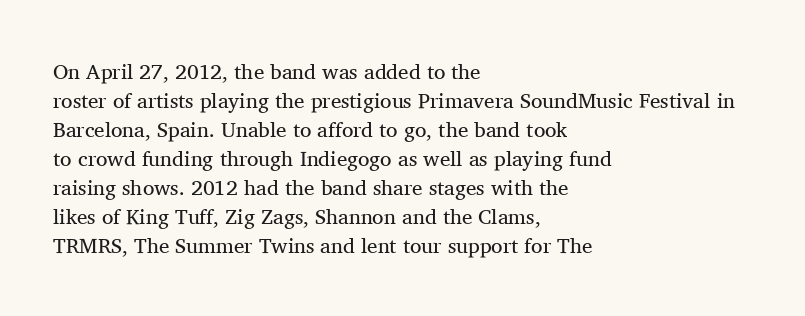
{"italic": "no", "bold": "no", "underline": "no", "align": "left", "line_spacing": "normal", "line_spacing_ratio": 1.38, "letter_spacing": "normal", "letter_spacing_em": 0.0, "glyph_px": 21}
